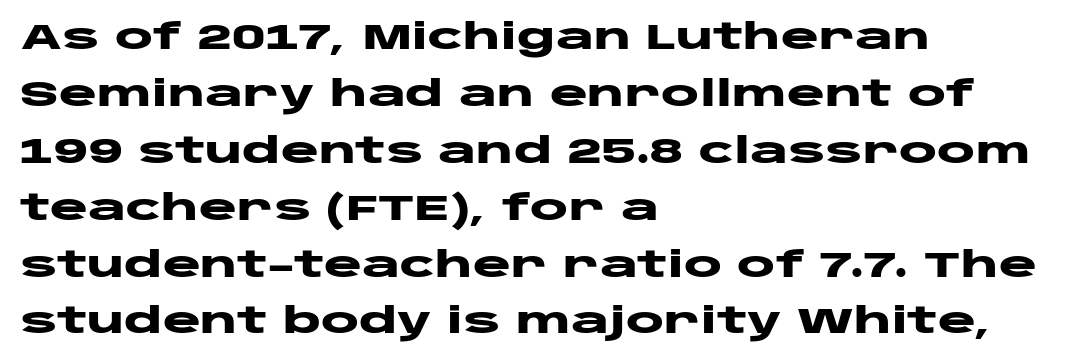
Q: Is the text bold? A: Yes.
Q: Is the text italic (slanted)? A: No, it is upright.
Q: Is the typeface a serif or a sans-serif typeface? A: Sans-serif.
Q: Is the text underlined? A: No.
Q: How is the paragraph aligned? A: Left-aligned.
Q: Is the spacing between letters normal or unusually wide? A: Normal.
Q: Is the spacing between lines tight, normal or loose? A: Normal.
Q: Width (condensed, normal, or wide)? A: Wide.
Q: Stroke contrast? A: Low.
Q: x-height? A: Large.
Q: Monospaced? A: No.
